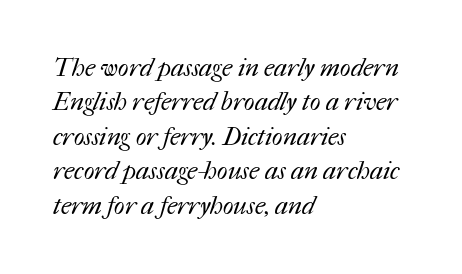
The paragraph shown leans on its left margin. The baseline area is clear. Stroke thickness stays within the range of a standard reading face or lighter. Summary of vertical rhythm: regular, with standard interline spacing. The horizontal fit of the characters is conventional and even.
